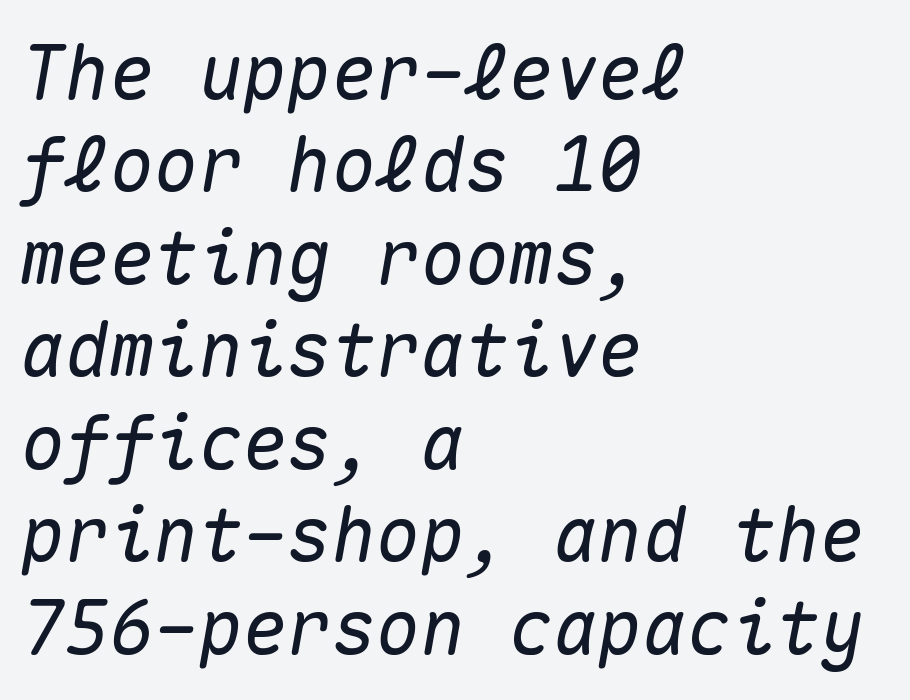
The image shows 74 px text type, italic (leaning right), monospaced; set left-aligned, normal line spacing (1.25x), normal letter spacing, not underlined; medium stroke contrast and a medium x-height.
